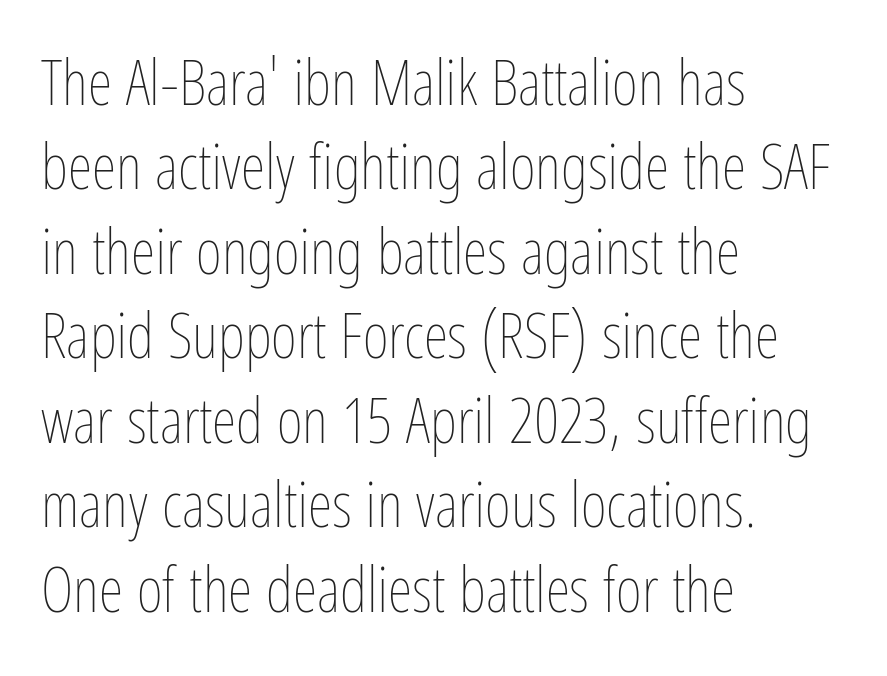
The rendering uses natural spacing where letterforms have individual widths. Check under the words: just untouched page. Short note: letters normally spaced. These lines were composed using upright roman letters. Heaviness? Minimal to ordinary, like unemphasized prose. The space between consecutive lines is moderate.
